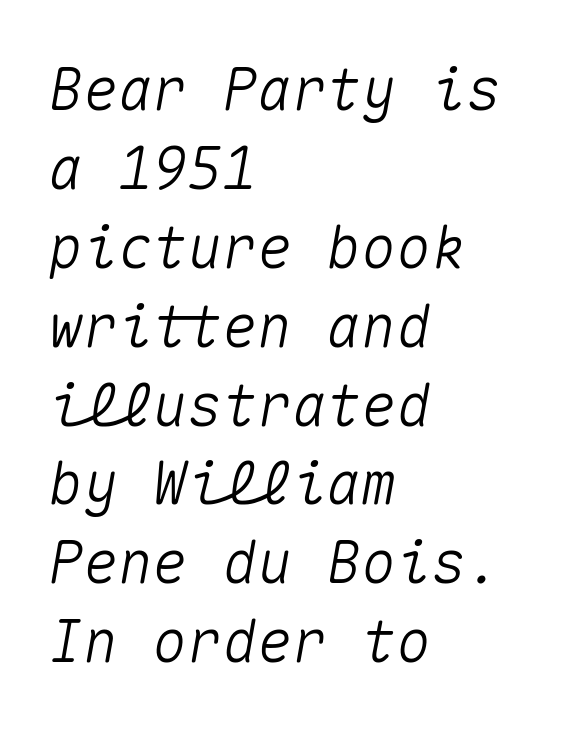
{"italic": "yes", "lean": "right", "slant_degrees": 10, "width": "normal", "stroke_contrast": "medium", "x_height": "medium", "monospaced": "yes", "underline": "no", "align": "left", "line_spacing": "normal", "line_spacing_ratio": 1.36, "letter_spacing": "normal", "letter_spacing_em": 0.0, "glyph_px": 58}
